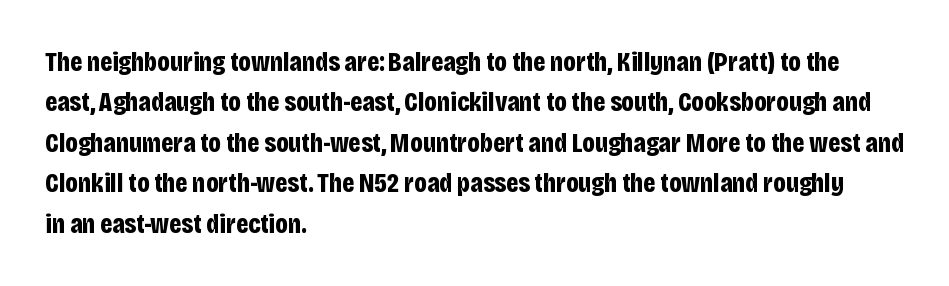
Q: Is the text bold? A: Yes.
Q: Is the text italic (slanted)? A: No, it is upright.
Q: Is the text underlined? A: No.
Q: How is the paragraph aligned? A: Left-aligned.
Q: Is the spacing between letters normal or unusually wide? A: Normal.
Q: Is the spacing between lines tight, normal or loose? A: Normal.
